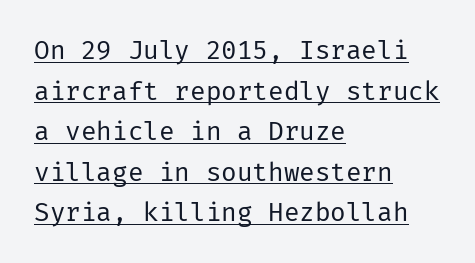
The image shows 26 px text type, upright; set left-aligned, normal line spacing (1.56x), normal letter spacing, underlined.
